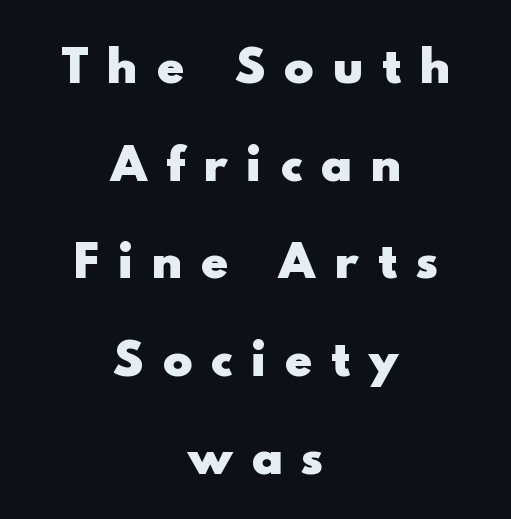
{"serif": "no", "italic": "no", "bold": "yes", "weight": "heavy", "width": "normal", "x_height": "small", "monospaced": "no", "underline": "no", "align": "center", "line_spacing": "loose", "line_spacing_ratio": 2.22, "letter_spacing": "wide", "letter_spacing_em": 0.45, "glyph_px": 44}
